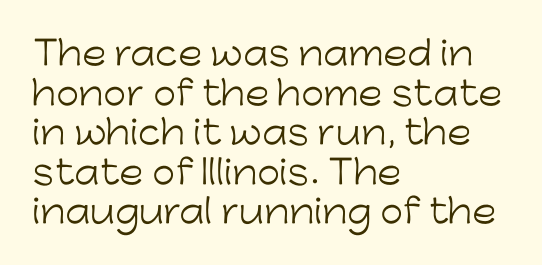
The type sits square on the baseline with zero lean. Short and long lines alike share a common starting point at left. Heaviness? Minimal to ordinary, like unemphasized prose. Regarding serifs, this sample does without them. Clear beneath every line of the passage.
